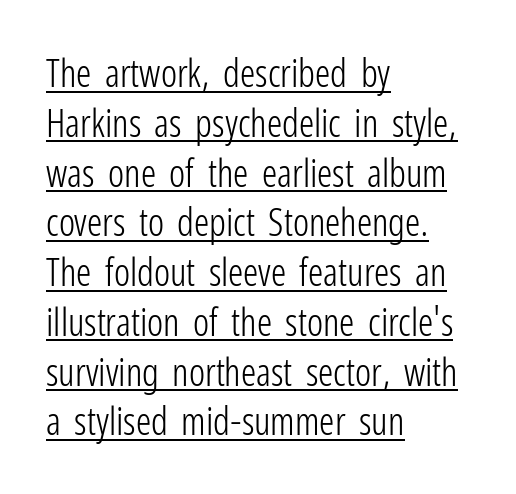
Default kerning and tracking; the words read as compact shapes. The words here are underlined. The setting favours the left margin, as ordinary paragraphs usually do. The space between consecutive lines is moderate.
